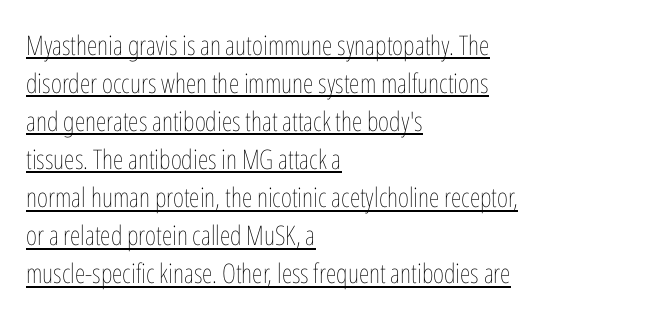
If you drew a ruler down the left edge, every line would touch it. A typesetter would call this zero additional tracking. The passage shown is not bold in any degree. Caption: lettering with a line underneath. Does the leading feel generous? No, just average. Do the letters lean? They stand straight.
